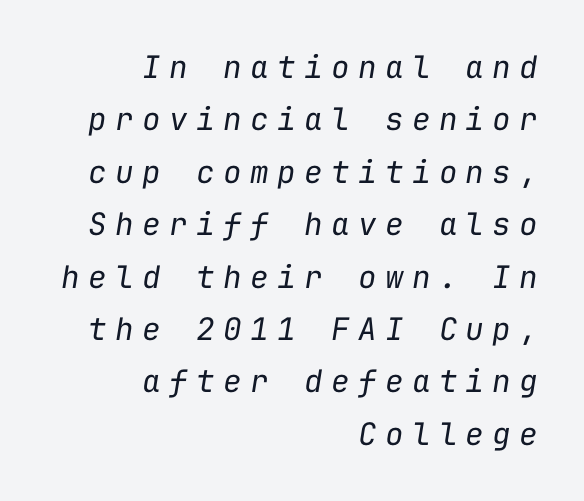
The face used here is monospaced, like something from a code editor. Italic? Definitely — the glyphs are oblique. The strip under each line holds only bare page. The paragraph has a hard right edge and a soft left edge. The lines sit at an ordinary, default distance from one another.
